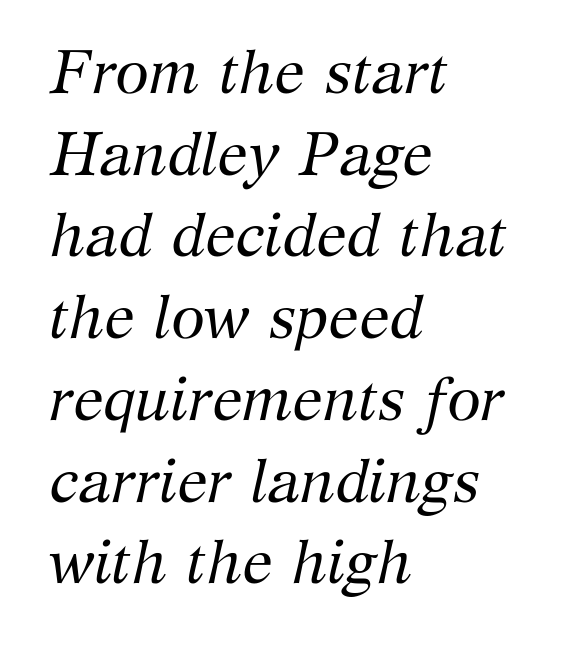
Q: Is the text bold? A: No.
Q: Is the text italic (slanted)? A: Yes, it leans right by about 12 degrees.
Q: Is the typeface a serif or a sans-serif typeface? A: Serif.
Q: Is the text underlined? A: No.
Q: How is the paragraph aligned? A: Left-aligned.
Q: Is the spacing between letters normal or unusually wide? A: Normal.
Q: Is the spacing between lines tight, normal or loose? A: Normal.
Q: Width (condensed, normal, or wide)? A: Normal.
Q: Stroke contrast? A: Medium.
Q: x-height? A: Medium.
Q: Monospaced? A: No.
